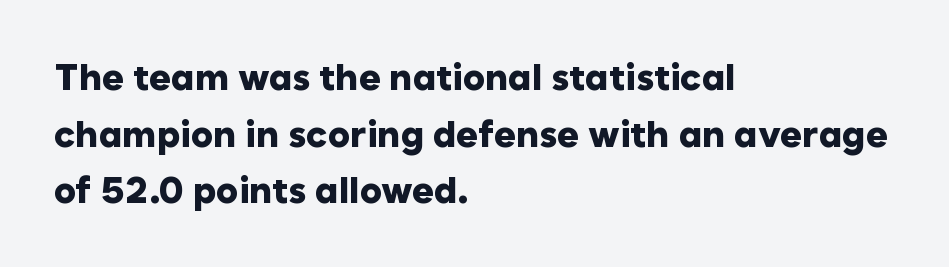
{"serif": "no", "italic": "no", "bold": "yes", "weight": "heavy", "width": "normal", "stroke_contrast": "low", "x_height": "medium", "monospaced": "no", "underline": "no", "align": "left", "line_spacing": "normal", "line_spacing_ratio": 1.53, "letter_spacing": "normal", "letter_spacing_em": 0.0, "glyph_px": 37}
